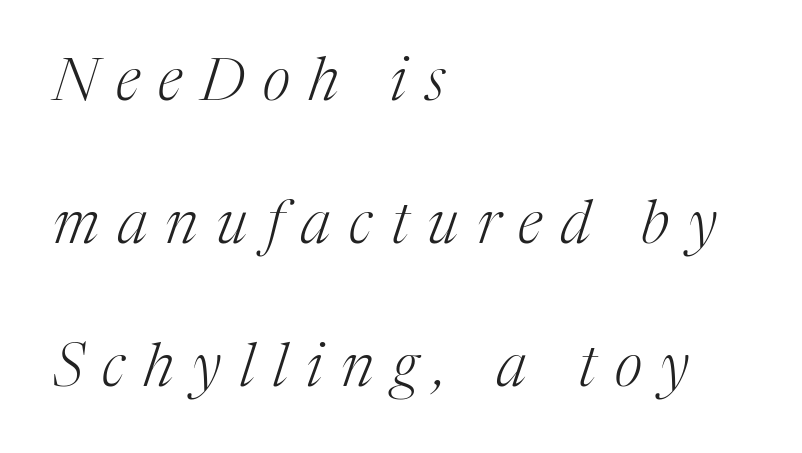
Observe the serifs anchoring each vertical stroke in this sample. No word sits above an underline. Leftover space on each line is placed entirely after the last word. This sample has the flowing, uneven cadence of proportional lettering.
